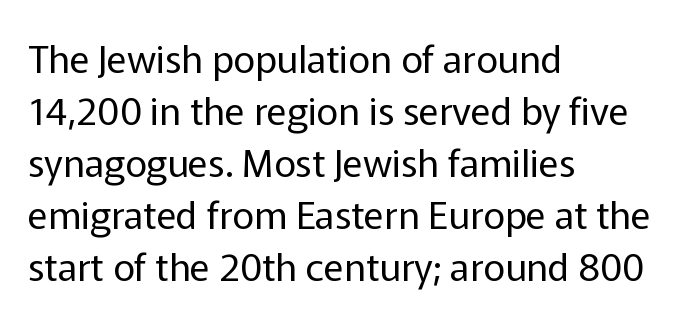
These lines are rendered in a variable-pitch font. This rendering uses left alignment, leaving the right contour irregular. Weight class: somewhere from thin through regular. The rendering keeps characters at their native spacing.
